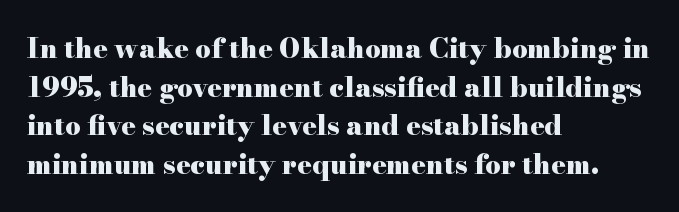
Q: Is the text bold? A: Yes.
Q: Is the text italic (slanted)? A: No, it is upright.
Q: Is the text underlined? A: No.
Q: How is the paragraph aligned? A: Left-aligned.
Q: Is the spacing between letters normal or unusually wide? A: Normal.
Q: Is the spacing between lines tight, normal or loose? A: Normal.
